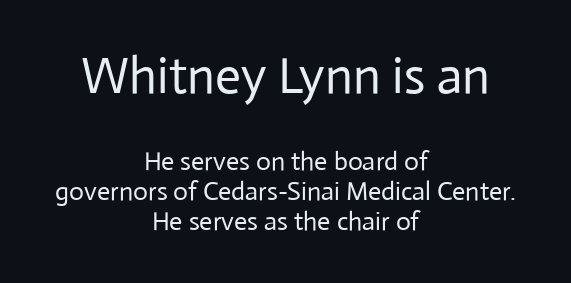
Q: Is the text bold? A: No.
Q: Is the text italic (slanted)? A: No, it is upright.
Q: Is the typeface a serif or a sans-serif typeface? A: Sans-serif.
Q: Is the text underlined? A: No.
Q: How is the paragraph aligned? A: Centered.
Q: Is the spacing between letters normal or unusually wide? A: Normal.
Q: Which block of text is set in a larger size, the first (top) or the second (bottom)? A: The first (top) one.
Q: Width (condensed, normal, or wide)? A: Normal.
Q: Stroke contrast? A: Low.
Q: x-height? A: Medium.
Q: Monospaced? A: No.
